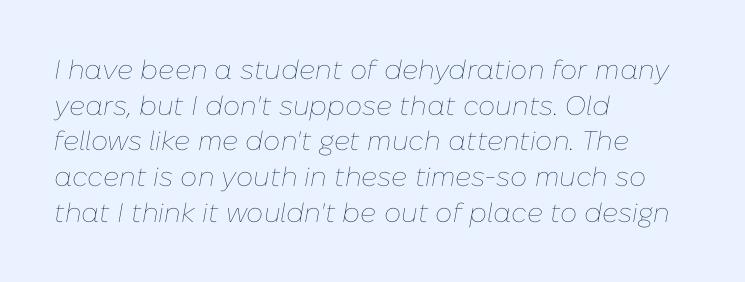
{"italic": "yes", "lean": "right", "slant_degrees": 10, "bold": "no", "underline": "no", "align": "left", "line_spacing": "normal", "line_spacing_ratio": 1.32, "letter_spacing": "normal", "letter_spacing_em": 0.0, "glyph_px": 27}
